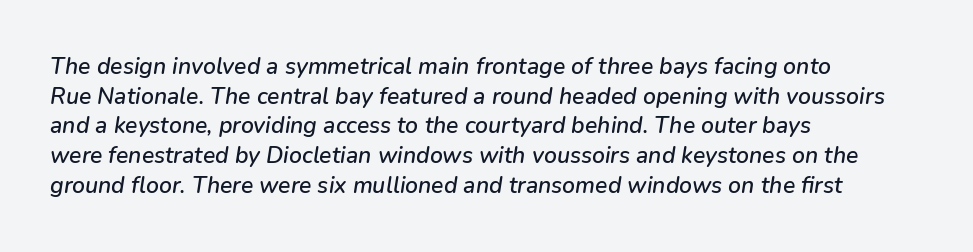
{"italic": "yes", "lean": "right", "slant_degrees": 9, "underline": "no", "align": "left", "line_spacing": "normal", "line_spacing_ratio": 1.29, "letter_spacing": "normal", "letter_spacing_em": 0.0, "glyph_px": 23}
